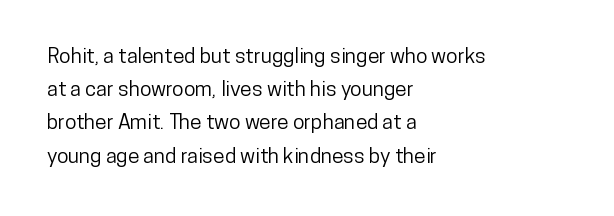
The image shows 21 px text type, upright; set left-aligned, normal line spacing (1.58x), normal letter spacing, not underlined.
